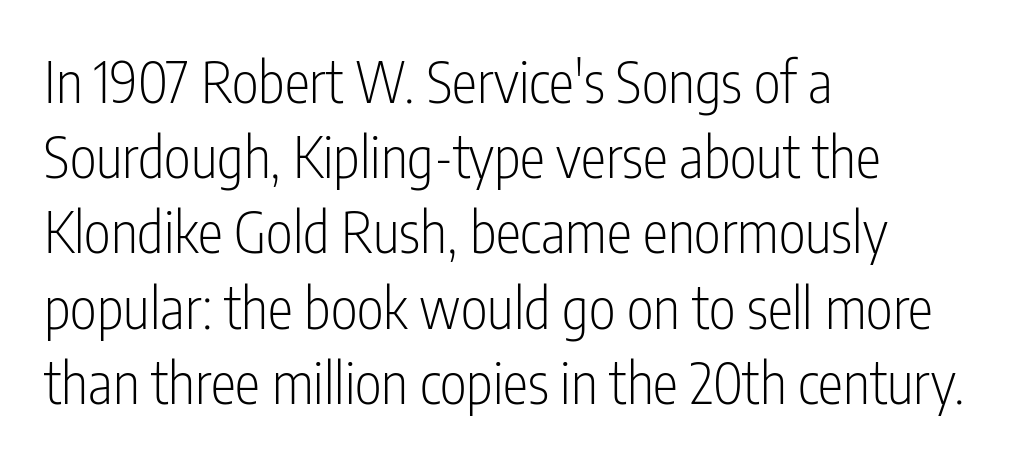
The image shows 57 px light, condensed sans-serif type, upright; set left-aligned, normal line spacing (1.32x), normal letter spacing, not underlined; low stroke contrast and a medium x-height.
